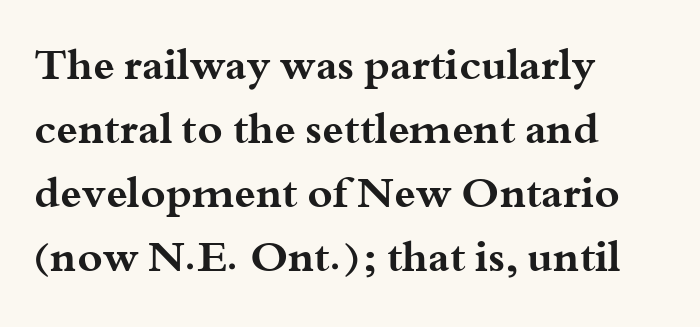
Posture: vertical. Vertical spacing — default. Proportional: the letters do not fall into vertical columns. The face used here is seriffed, in the tradition of book romans. The passage shown is not underscored anywhere. If you drew a ruler down the left edge, every line would touch it.
